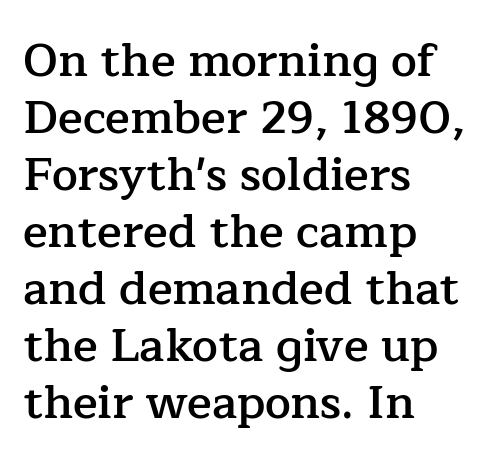
Compared with a centered layout, this one pins lines to the left instead. To sum up the face: it has serifs. Unlike italic type, these characters show no tilt at all. These lines are rendered in a variable-pitch font. Letter spacing: default.
